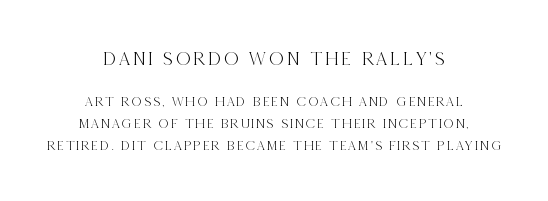
The image shows 20 px text type, upright; set centered, normal line spacing (1.57x), not underlined; the first (top) block is 1.43x larger.
